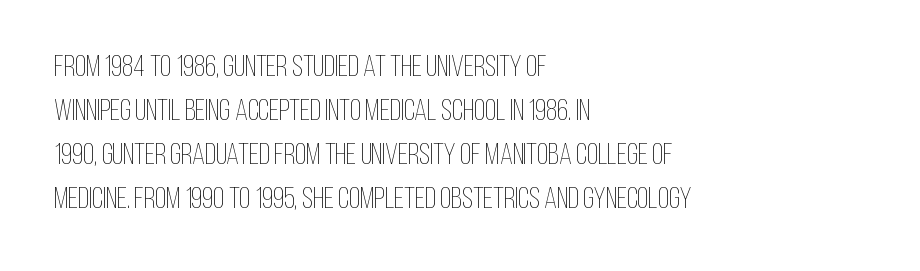
The image shows 29 px thin, condensed type, upright; set left-aligned, normal line spacing (1.52x), normal letter spacing, not underlined; low stroke contrast and a large x-height.
